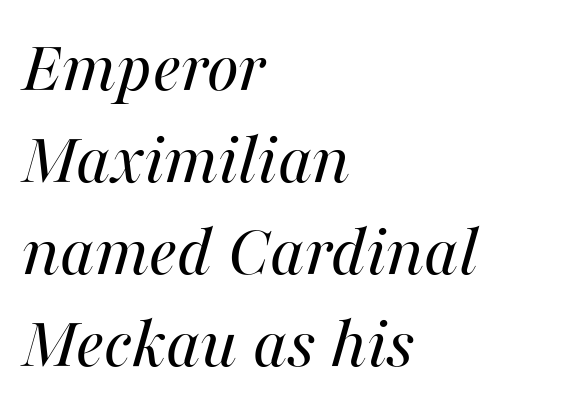
This sample uses plain, unmodified letter spacing. Slant detected: the letters are inclined. The font is comparable to plain body text, perhaps lighter. You could not count columns in this text — the font is proportionally spaced. The lines are quadded left.
